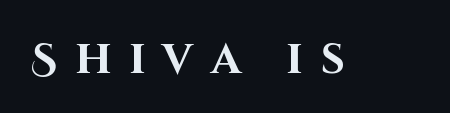
The image shows 42 px bold sans-serif type, upright; set unusually wide letter spacing (+0.42 em), not underlined; high stroke contrast and a large x-height.
